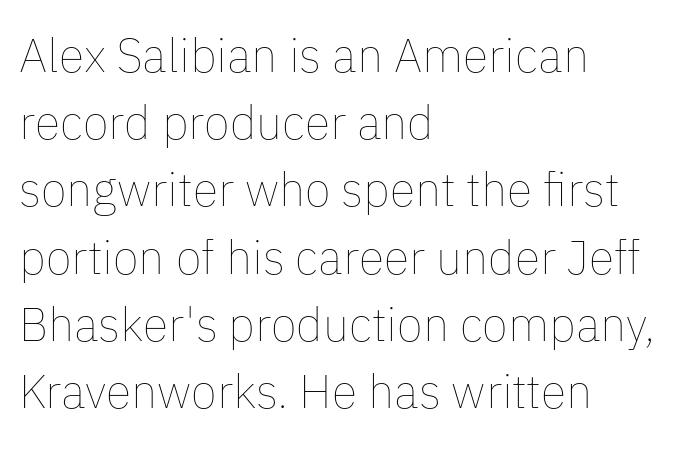
The face used here is rendered with its standard letterfit. Ink coverage per letter is moderate at most. Has an underline been added? It has not. Each letter keeps its own natural width here, so spacing adapts to shape.
